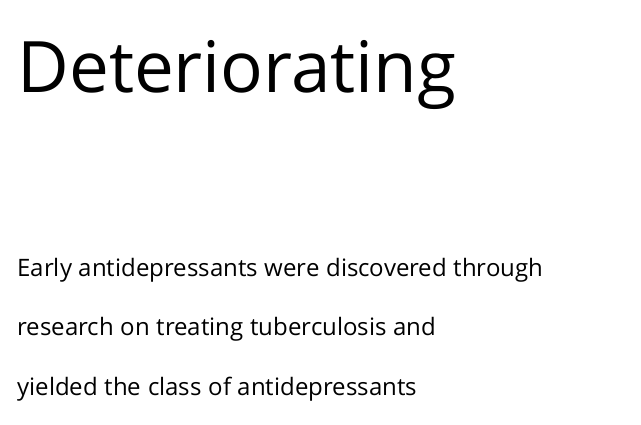
{"serif": "no", "italic": "no", "bold": "no", "weight": "regular", "width": "normal", "stroke_contrast": "low", "x_height": "medium", "monospaced": "no", "underline": "no", "align": "left", "line_spacing": "loose", "line_spacing_ratio": 2.48, "letter_spacing": "normal", "letter_spacing_em": 0.0, "larger_block": "first", "size_ratio": 2.96, "glyph_px": 71}
